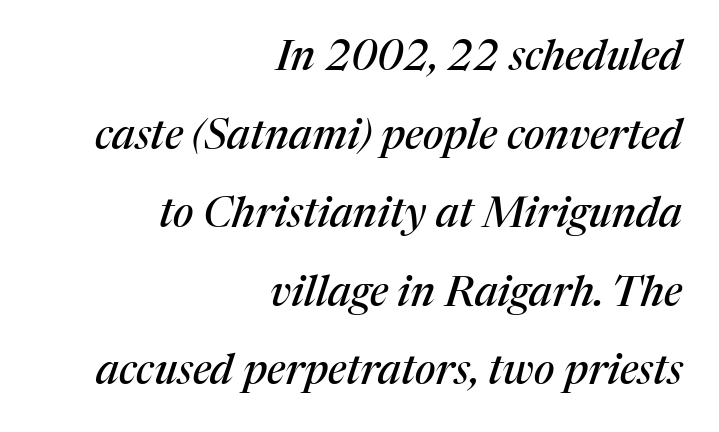
The image shows 42 px serif type, italic (leaning right); set right-aligned, line spacing 1.87x, normal letter spacing, not underlined; medium stroke contrast and a medium x-height.
